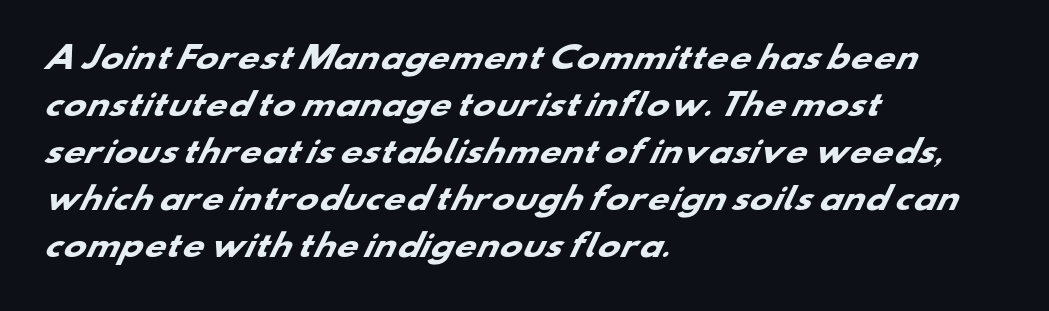
{"serif": "no", "bold": "yes", "weight": "heavy", "width": "wide", "stroke_contrast": "low", "x_height": "small", "monospaced": "no", "underline": "no", "align": "left", "line_spacing": "normal", "line_spacing_ratio": 1.57, "letter_spacing": "normal", "letter_spacing_em": 0.0, "glyph_px": 30}
